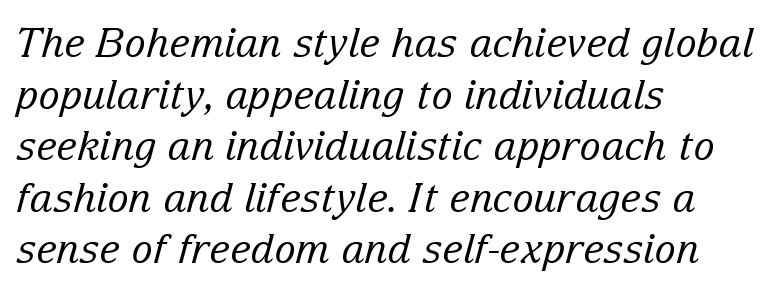
The image shows 40 px regular-weight serif type, italic (leaning right); set left-aligned, normal line spacing (1.29x), normal letter spacing, not underlined; low stroke contrast and a medium x-height.
